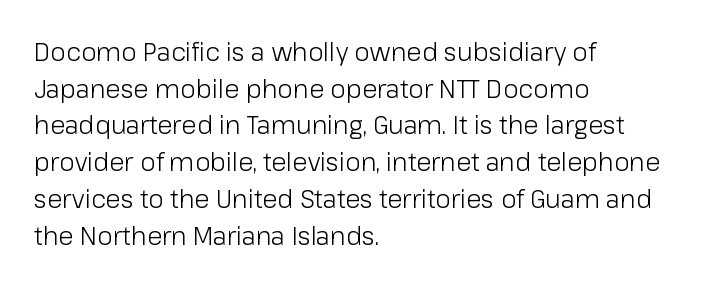
{"italic": "no", "bold": "no", "underline": "no", "align": "left", "line_spacing": "normal", "line_spacing_ratio": 1.47, "letter_spacing": "normal", "letter_spacing_em": 0.0, "glyph_px": 25}
